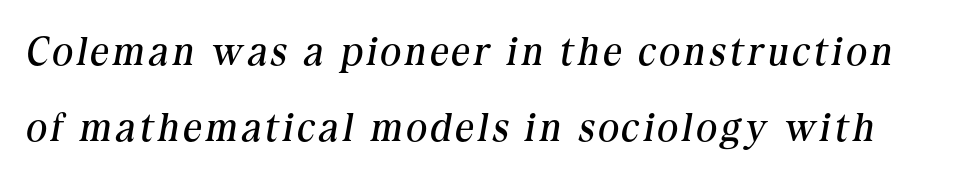
The image shows 40 px regular-weight serif type, italic (leaning right); set loose line spacing (1.9x), not underlined; medium stroke contrast and a medium x-height.
